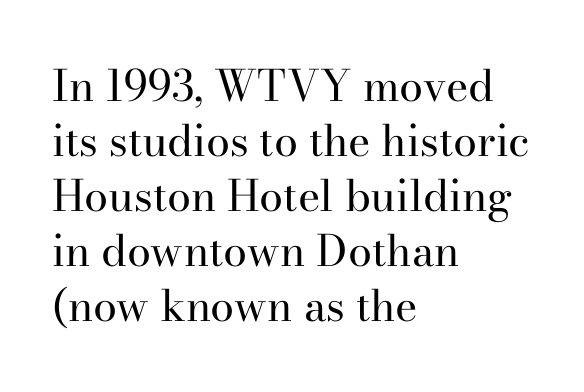
{"serif": "yes", "italic": "no", "bold": "no", "weight": "regular", "width": "normal", "stroke_contrast": "high", "x_height": "small", "monospaced": "no", "underline": "no", "align": "left", "line_spacing": "normal", "line_spacing_ratio": 1.28, "letter_spacing": "normal", "letter_spacing_em": 0.0, "glyph_px": 43}
